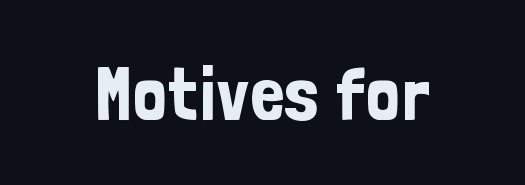
{"serif": "no", "italic": "no", "width": "condensed", "stroke_contrast": "low", "x_height": "medium", "monospaced": "no", "underline": "no", "letter_spacing": "normal", "letter_spacing_em": 0.0, "glyph_px": 75}
